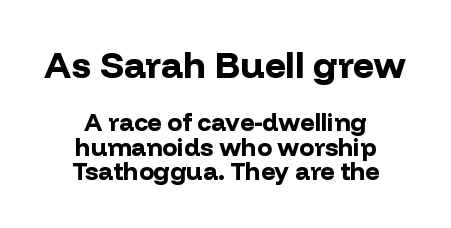
The image shows 37 px bold sans-serif type, upright; set centered, tight line spacing (0.97x), normal letter spacing, not underlined; the first (top) block is 1.48x larger; low stroke contrast and a medium x-height.
